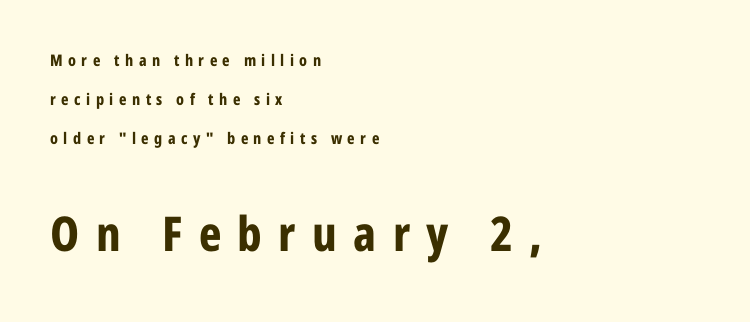
Q: Is the text bold? A: Yes.
Q: Is the text italic (slanted)? A: No, it is upright.
Q: Is the typeface a serif or a sans-serif typeface? A: Sans-serif.
Q: Is the text underlined? A: No.
Q: How is the paragraph aligned? A: Left-aligned.
Q: Is the spacing between letters normal or unusually wide? A: Unusually wide.
Q: Is the spacing between lines tight, normal or loose? A: Loose.
Q: Which block of text is set in a larger size, the first (top) or the second (bottom)? A: The second (bottom) one.
Q: Width (condensed, normal, or wide)? A: Condensed.
Q: Stroke contrast? A: Low.
Q: x-height? A: Medium.
Q: Monospaced? A: No.
